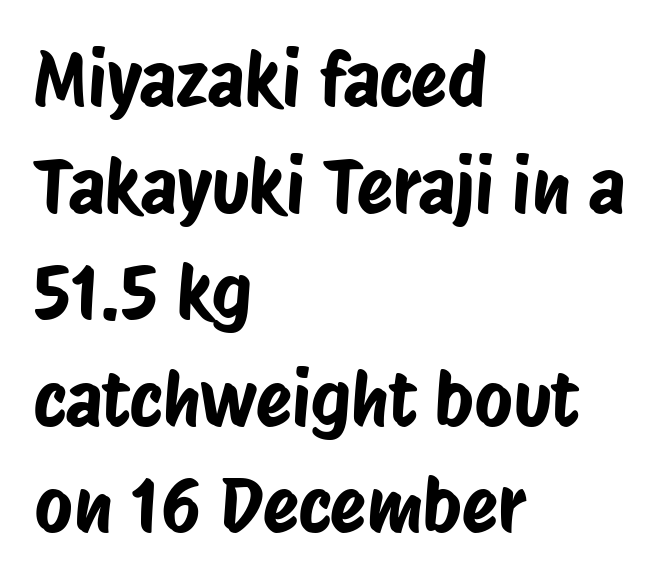
The gap between lines stays unmarked. Visually the block forms a straight wall on the left and a jagged coastline on the right. Vertical spacing — default. You can tell from the bare stems that sans-serif type was used. The letterforms sit shoulder to shoulder at normal distance. The rendering uses natural spacing where letterforms have individual widths.
